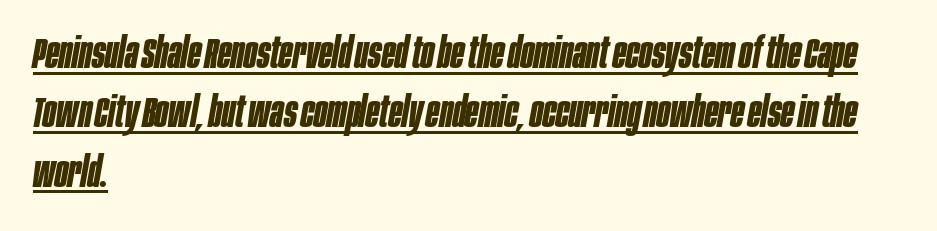
The image shows 43 px bold, condensed type, italic (leaning right); set left-aligned, normal line spacing (1.38x), normal letter spacing, underlined; low stroke contrast and a large x-height.
